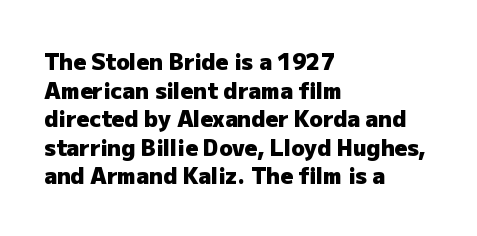
{"italic": "no", "bold": "yes", "underline": "no", "align": "left", "line_spacing": "normal", "line_spacing_ratio": 1.3, "letter_spacing": "normal", "letter_spacing_em": 0.0, "glyph_px": 22}
